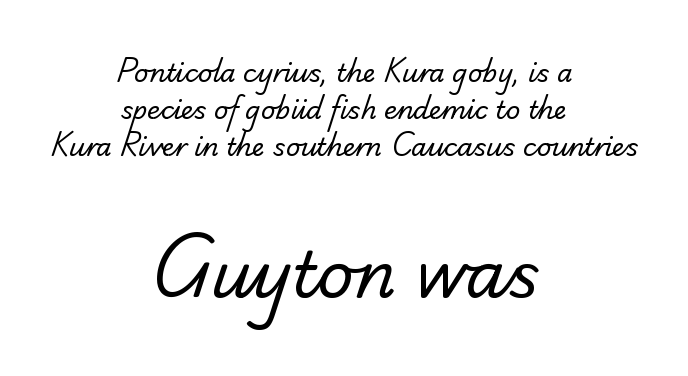
The image shows 63 px regular-weight serif type; set centered, normal line spacing (1.48x), normal letter spacing, not underlined; the second (bottom) block is 2.52x larger; low stroke contrast and a small x-height.
